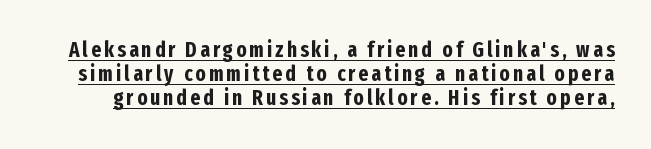
It's the straight-up-and-down kind of type. One glance says dense: line gaps are narrower than usual. As a designer I'd log this as weight 700, bold. Is there an underline? Yes — a line sits under the letters.
